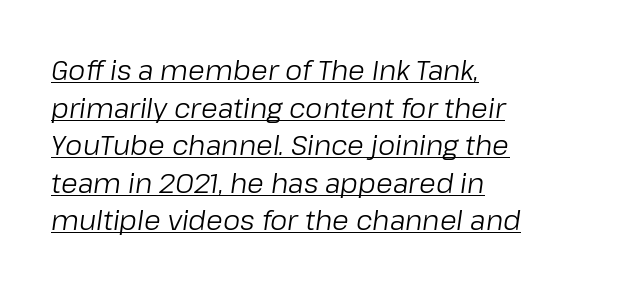
Q: Is the text bold? A: No.
Q: Is the text italic (slanted)? A: Yes, it leans right by about 8 degrees.
Q: Is the text underlined? A: Yes.
Q: How is the paragraph aligned? A: Left-aligned.
Q: Is the spacing between letters normal or unusually wide? A: Normal.
Q: Is the spacing between lines tight, normal or loose? A: Normal.
